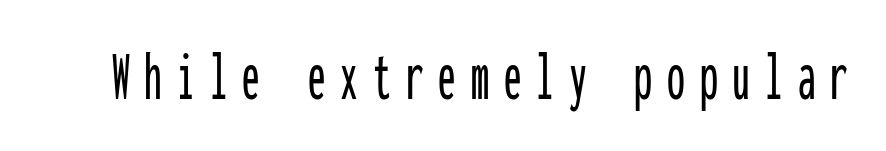
Q: Is the text italic (slanted)? A: No, it is upright.
Q: Is the typeface a serif or a sans-serif typeface? A: Sans-serif.
Q: Is the text underlined? A: No.
Q: Is the spacing between letters normal or unusually wide? A: Unusually wide.
Q: Width (condensed, normal, or wide)? A: Condensed.
Q: Stroke contrast? A: Low.
Q: x-height? A: Medium.
Q: Monospaced? A: Yes.
